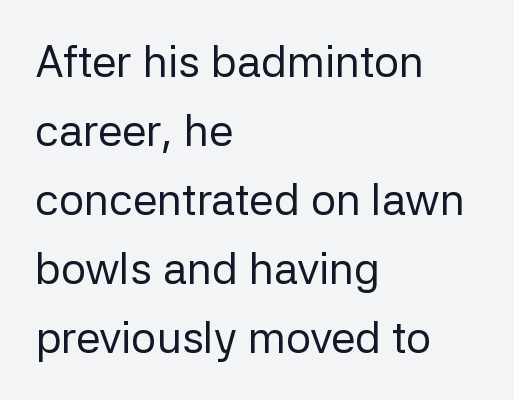
The image shows 44 px regular-weight sans-serif type, upright; set left-aligned, normal line spacing (1.57x), normal letter spacing, not underlined; low stroke contrast and a medium x-height.
